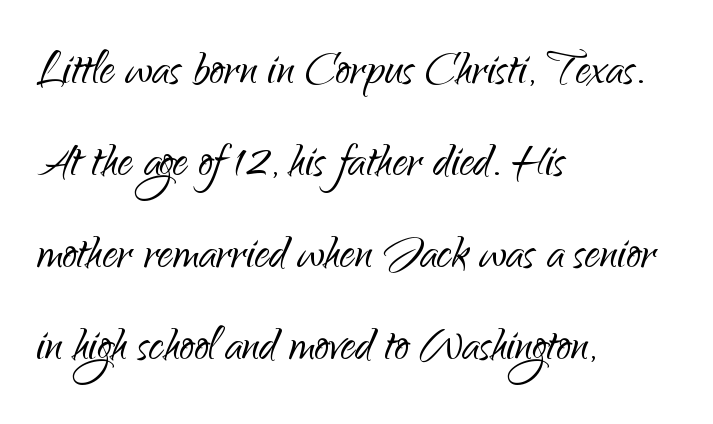
The image shows 59 px light sans-serif type; set left-aligned, normal line spacing (1.56x), normal letter spacing, not underlined; low stroke contrast and a small x-height.
